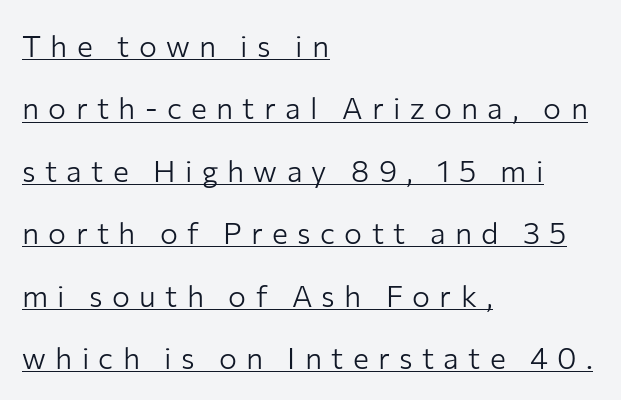
Q: Is the text bold? A: No.
Q: Is the text italic (slanted)? A: No, it is upright.
Q: Is the typeface a serif or a sans-serif typeface? A: Sans-serif.
Q: Is the text underlined? A: Yes.
Q: How is the paragraph aligned? A: Left-aligned.
Q: Is the spacing between letters normal or unusually wide? A: Unusually wide.
Q: Is the spacing between lines tight, normal or loose? A: Loose.
Q: Width (condensed, normal, or wide)? A: Normal.
Q: Stroke contrast? A: Low.
Q: x-height? A: Medium.
Q: Monospaced? A: No.
